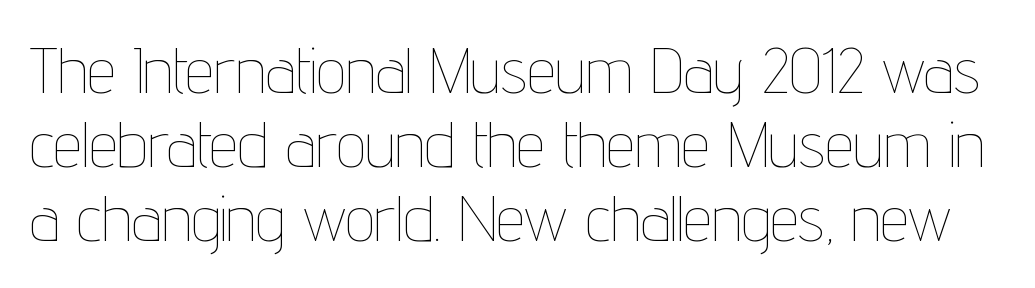
{"italic": "no", "bold": "no", "weight": "thin", "width": "condensed", "stroke_contrast": "low", "x_height": "medium", "monospaced": "no", "underline": "no", "line_spacing": "tight", "line_spacing_ratio": 1.14, "letter_spacing": "normal", "letter_spacing_em": 0.0, "glyph_px": 65}
